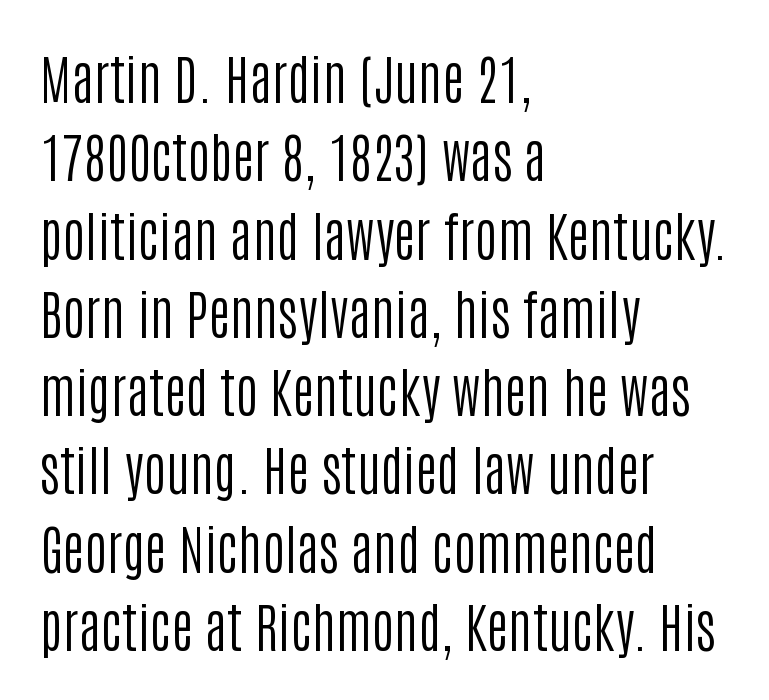
Note the varied advance widths — an 'i' is clearly narrower than an 'm'. The axis of the letterforms is exactly vertical. The tracking reads as untouched default to a designer's eye. The typesetter chose a ragged-right arrangement here. Summary of weight: not heavy and not bold. The rendering shows plain stroke endings on the letterforms — a sans-serif design.
